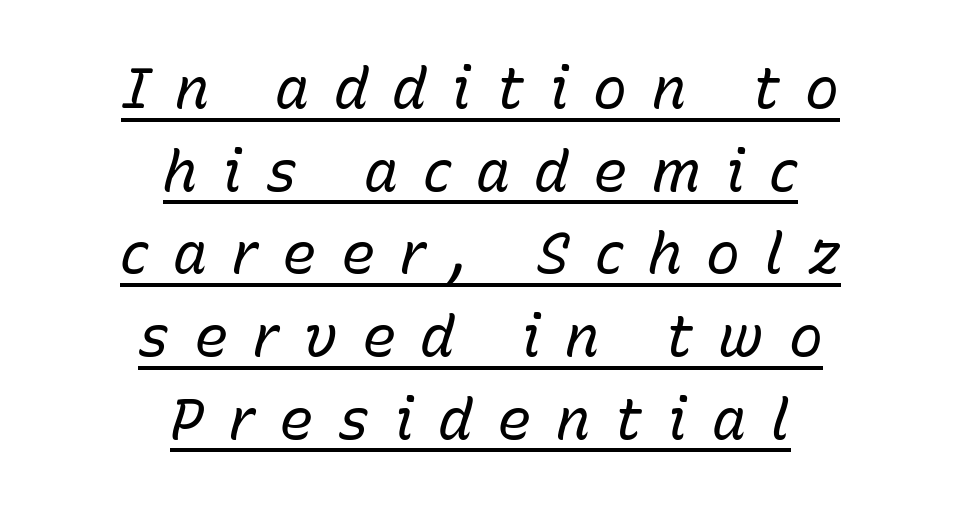
The image shows 57 px regular-weight type, italic (leaning right); set centered, normal line spacing (1.45x), unusually wide letter spacing (+0.43 em), underlined; low stroke contrast and a medium x-height.
